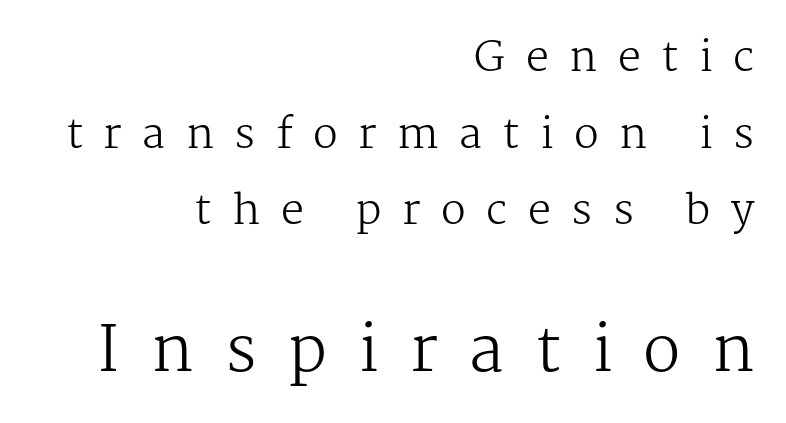
{"serif": "yes", "italic": "no", "bold": "no", "weight": "regular", "width": "normal", "stroke_contrast": "medium", "x_height": "medium", "monospaced": "no", "underline": "no", "align": "right", "line_spacing_ratio": 1.87, "letter_spacing": "wide", "letter_spacing_em": 0.5, "larger_block": "second", "size_ratio": 1.51, "glyph_px": 62}
